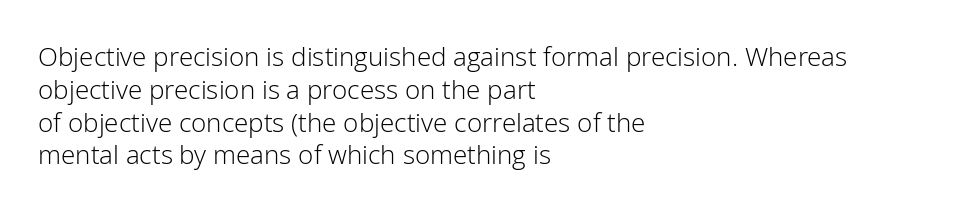
Q: Is the text bold? A: No.
Q: Is the text italic (slanted)? A: No, it is upright.
Q: Is the text underlined? A: No.
Q: How is the paragraph aligned? A: Left-aligned.
Q: Is the spacing between letters normal or unusually wide? A: Normal.
Q: Is the spacing between lines tight, normal or loose? A: Normal.
